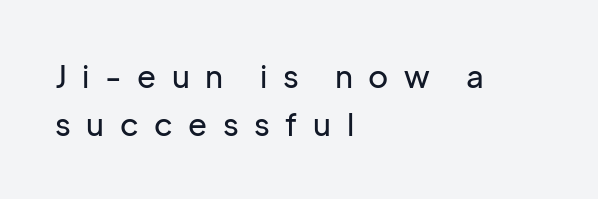
The image shows 31 px sans-serif type, upright; set left-aligned, normal line spacing (1.55x), unusually wide letter spacing (+0.5 em), not underlined; low stroke contrast and a medium x-height.
